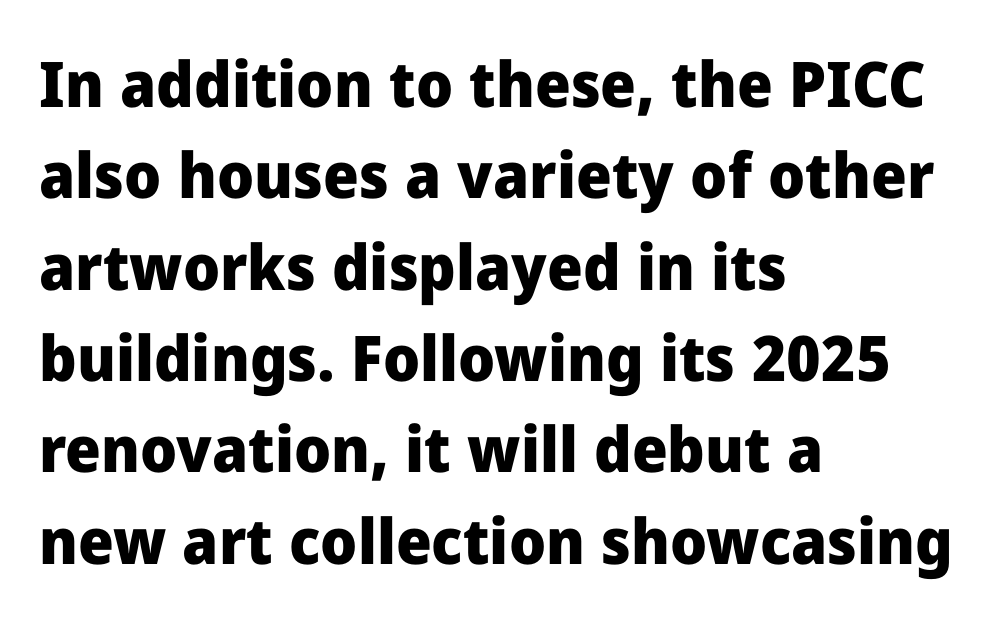
{"serif": "no", "italic": "no", "bold": "yes", "weight": "heavy", "width": "normal", "stroke_contrast": "low", "x_height": "medium", "monospaced": "no", "underline": "no", "align": "left", "line_spacing": "normal", "line_spacing_ratio": 1.45, "letter_spacing": "normal", "letter_spacing_em": 0.0, "glyph_px": 63}
